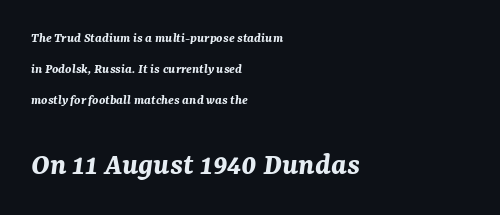
{"italic": "yes", "lean": "right", "slant_degrees": 7, "bold": "yes", "weight": "bold", "width": "normal", "stroke_contrast": "medium", "x_height": "medium", "monospaced": "no", "underline": "no", "align": "left", "line_spacing": "loose", "line_spacing_ratio": 2.23, "letter_spacing": "normal", "letter_spacing_em": 0.0, "larger_block": "second", "size_ratio": 2.29, "glyph_px": 32}
